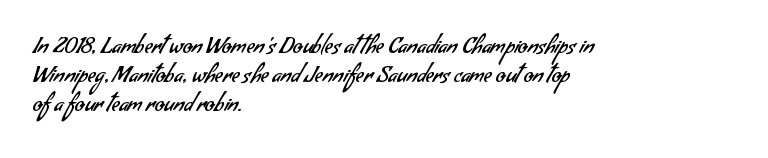
Q: Is the text bold? A: No.
Q: Is the text underlined? A: No.
Q: How is the paragraph aligned? A: Left-aligned.
Q: Is the spacing between letters normal or unusually wide? A: Normal.
Q: Is the spacing between lines tight, normal or loose? A: Normal.
